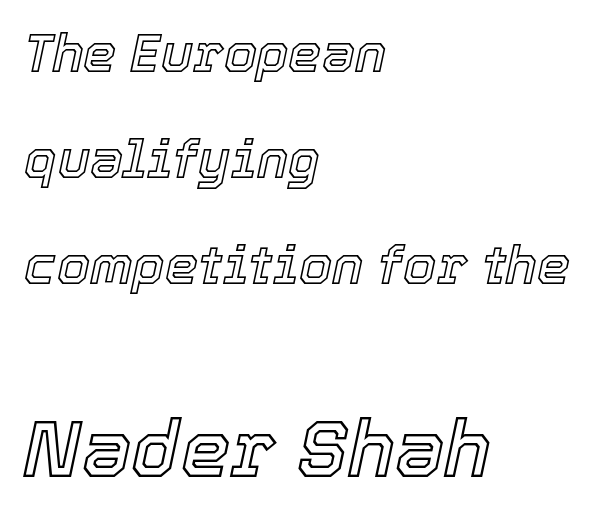
Q: Is the text italic (slanted)? A: Yes, it leans right by about 12 degrees.
Q: Is the text underlined? A: No.
Q: How is the paragraph aligned? A: Left-aligned.
Q: Is the spacing between letters normal or unusually wide? A: Normal.
Q: Is the spacing between lines tight, normal or loose? A: Loose.
Q: Which block of text is set in a larger size, the first (top) or the second (bottom)? A: The second (bottom) one.
Q: Width (condensed, normal, or wide)? A: Normal.
Q: x-height? A: Medium.
Q: Monospaced? A: No.
